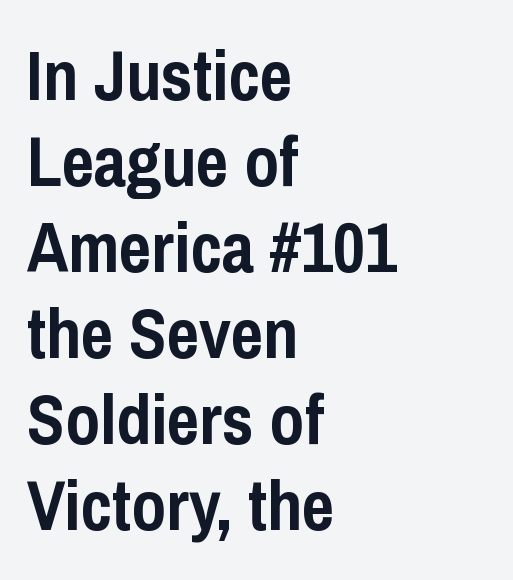
{"serif": "no", "italic": "no", "bold": "yes", "weight": "semibold", "width": "condensed", "stroke_contrast": "low", "x_height": "medium", "monospaced": "no", "underline": "no", "align": "left", "line_spacing_ratio": 1.23, "letter_spacing": "normal", "letter_spacing_em": 0.0, "glyph_px": 70}
